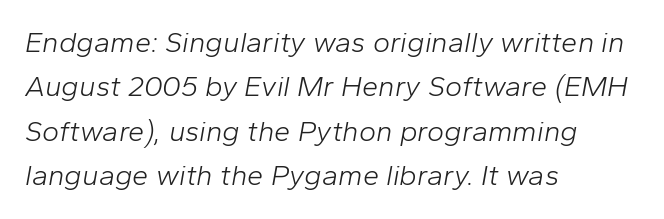
The image shows 29 px light type, italic (leaning right); set left-aligned, normal line spacing (1.53x), normal letter spacing, not underlined; low stroke contrast and a medium x-height.
